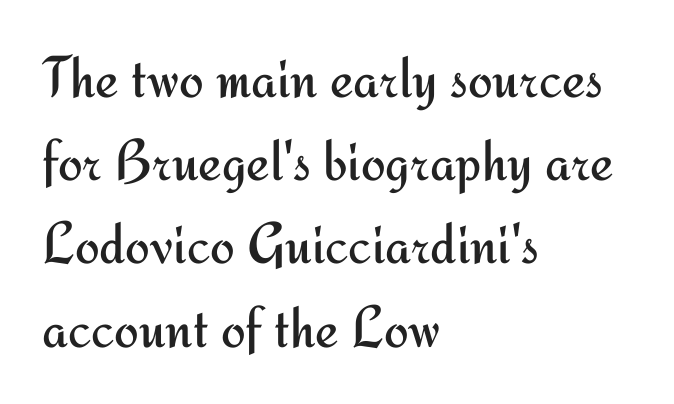
Q: Is the text bold? A: No.
Q: Is the text italic (slanted)? A: No, it is upright.
Q: Is the typeface a serif or a sans-serif typeface? A: Sans-serif.
Q: Is the text underlined? A: No.
Q: How is the paragraph aligned? A: Left-aligned.
Q: Is the spacing between letters normal or unusually wide? A: Normal.
Q: Is the spacing between lines tight, normal or loose? A: Normal.
Q: Width (condensed, normal, or wide)? A: Normal.
Q: Stroke contrast? A: Medium.
Q: x-height? A: Small.
Q: Monospaced? A: No.
